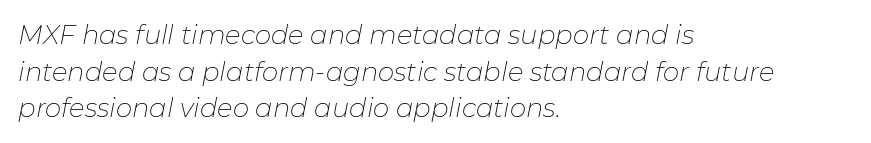
{"italic": "yes", "lean": "right", "slant_degrees": 11, "bold": "no", "underline": "no", "align": "left", "line_spacing": "normal", "line_spacing_ratio": 1.41, "letter_spacing": "normal", "letter_spacing_em": 0.0, "glyph_px": 26}
